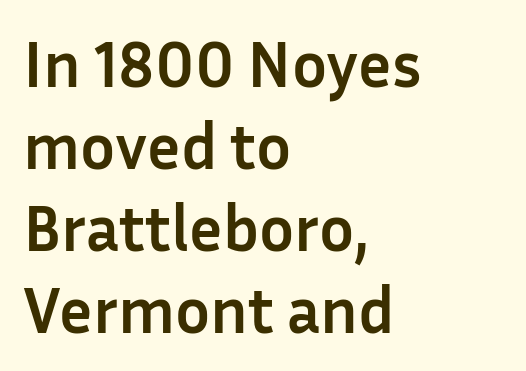
The passage shown is not underscored anywhere. Typographically, this falls in the sans-serif category. Normally led — the rows are evenly, conventionally spaced. Bold? Absolutely — the strokes are thick and heavy.
